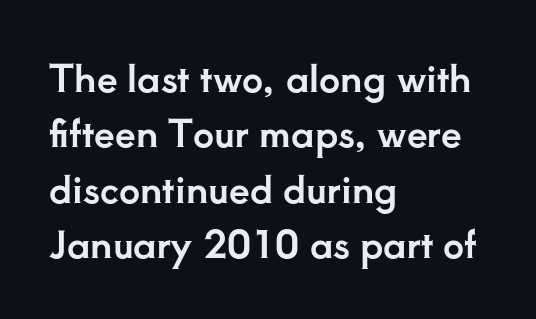
The image shows 37 px serif type, upright; set left-aligned, normal line spacing (1.5x), normal letter spacing, not underlined; low stroke contrast and a small x-height.
